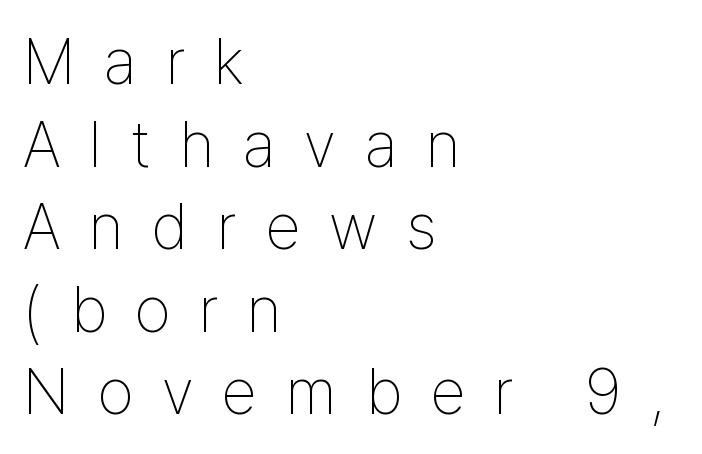
The typeface chosen for these lines omits serifs. Any mark beneath the type? The region is blank. Casual observation: everything's shoved over to the left. Here the designer chose a conventional face with non-uniform glyph widths. How are the letters spaced? Widely, with obvious added tracking. Weight: not bold — regular or lighter.
